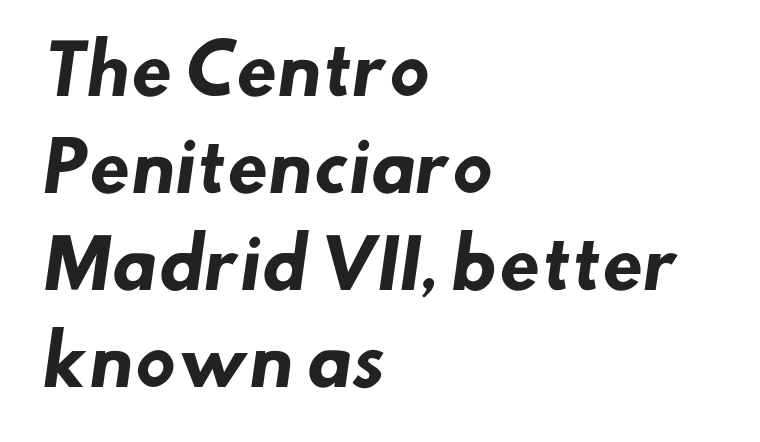
Look at the stroke-to-counter ratio: heavy, a bold. Tracking here is standard; glyphs follow each other at the usual distance. The face used here is a sans, in the tradition of grotesques and geometrics. Where is the straight margin? On the left.
